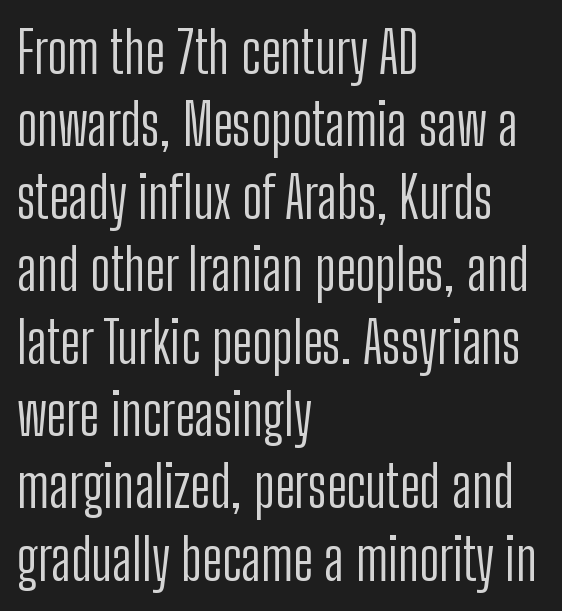
Q: Is the text bold? A: No.
Q: Is the text italic (slanted)? A: No, it is upright.
Q: Is the typeface a serif or a sans-serif typeface? A: Sans-serif.
Q: Is the text underlined? A: No.
Q: How is the paragraph aligned? A: Left-aligned.
Q: Is the spacing between letters normal or unusually wide? A: Normal.
Q: Is the spacing between lines tight, normal or loose? A: Normal.
Q: Width (condensed, normal, or wide)? A: Condensed.
Q: Stroke contrast? A: Low.
Q: x-height? A: Medium.
Q: Monospaced? A: No.
